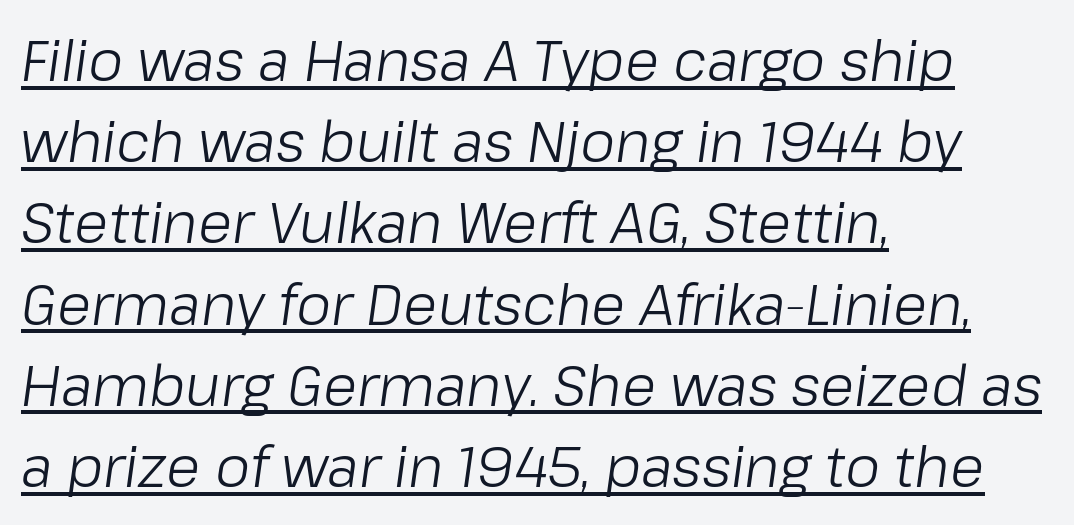
All the whitespace from short lines collects on the right. The specimen reads as italic at a glance. On a weight scale, this lands at 450 or below. The letters advance in unequal steps, a hallmark of proportional type. Tracking here is standard; glyphs follow each other at the usual distance.
